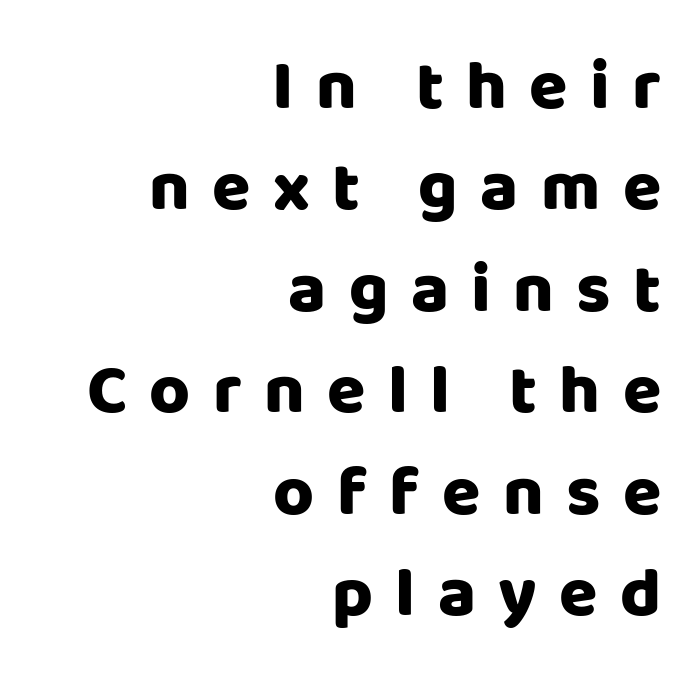
The image shows 70 px heavy sans-serif type, upright; set right-aligned, normal line spacing (1.45x), unusually wide letter spacing (+0.32 em), not underlined; low stroke contrast and a large x-height.
